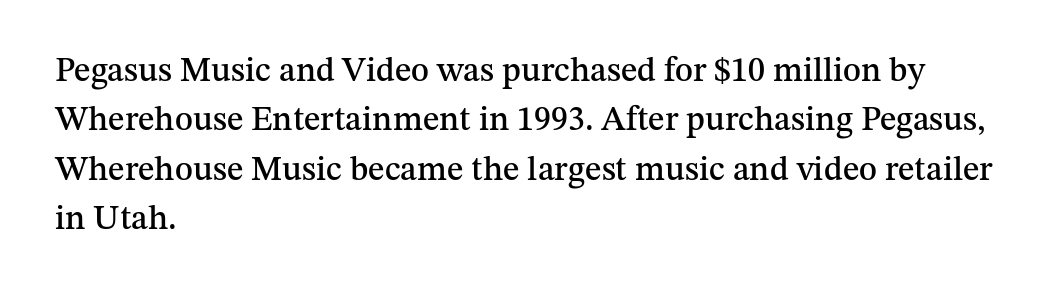
The image shows 34 px serif type, upright; set left-aligned, normal line spacing (1.45x), normal letter spacing, not underlined; medium stroke contrast and a medium x-height.
